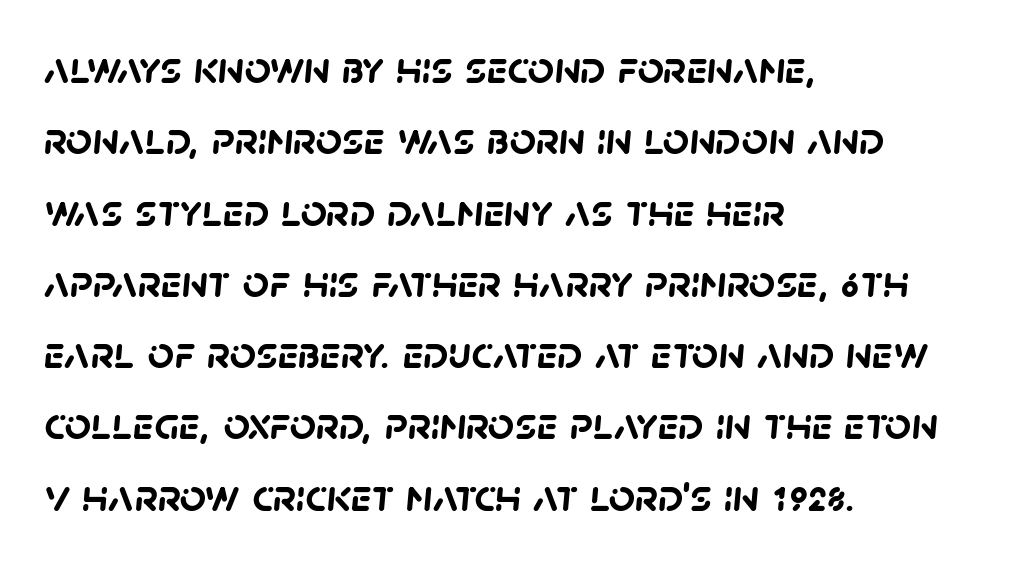
The image shows 46 px semibold sans-serif type; set left-aligned, normal line spacing (1.55x), normal letter spacing, not underlined; low stroke contrast and a large x-height.
